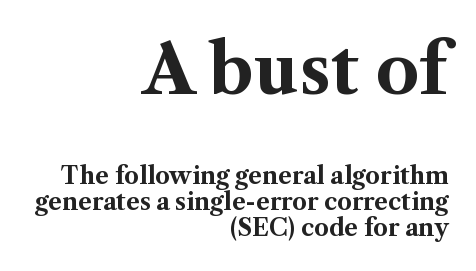
Strokes here are thick enough to call this a true bold. Typesetter's note — upper block bumped up in size, lower block left smaller. In terms of posture, this sample is upright. Nobody drew a line under any word here. Observe the ordinary spacing: letters are neighbours, not strangers. Varying glyph widths throughout — classic text-font behaviour.
